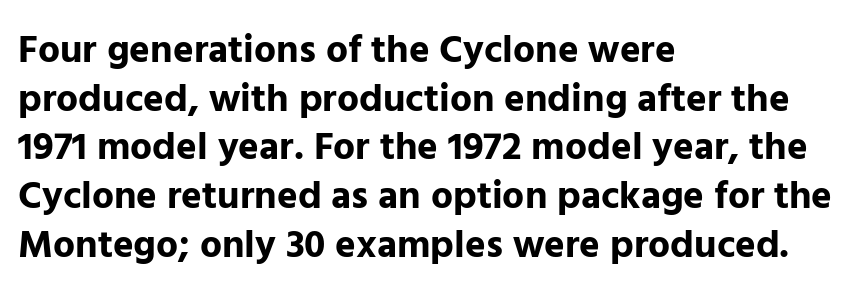
{"serif": "no", "italic": "no", "bold": "yes", "weight": "bold", "width": "normal", "stroke_contrast": "low", "x_height": "medium", "monospaced": "no", "underline": "no", "align": "left", "line_spacing": "normal", "line_spacing_ratio": 1.25, "letter_spacing": "normal", "letter_spacing_em": 0.0, "glyph_px": 39}
